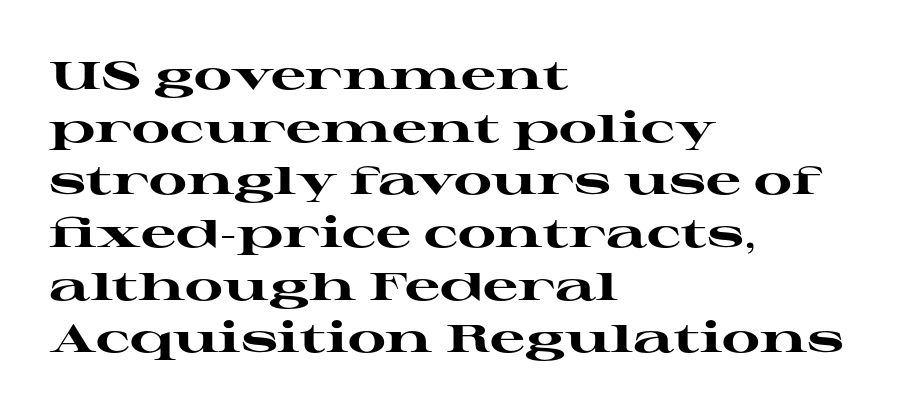
{"serif": "yes", "italic": "no", "bold": "yes", "weight": "heavy", "width": "wide", "stroke_contrast": "high", "x_height": "medium", "monospaced": "no", "underline": "no", "align": "left", "line_spacing": "normal", "line_spacing_ratio": 1.35, "letter_spacing": "normal", "letter_spacing_em": 0.0, "glyph_px": 39}
